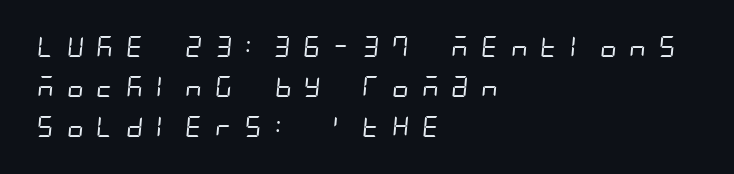
The image shows 21 px text type; set left-aligned, loose line spacing (1.91x), unusually wide letter spacing (+0.47 em), not underlined.
